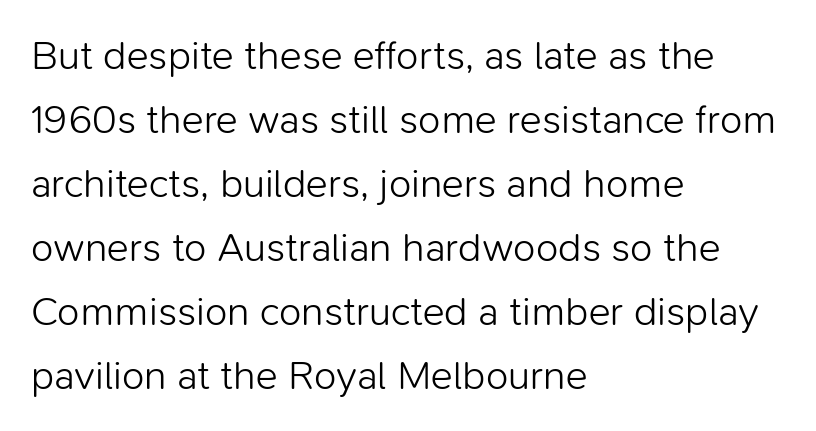
The image shows 41 px light sans-serif type, upright; set left-aligned, normal line spacing (1.56x), normal letter spacing, not underlined; low stroke contrast and a medium x-height.
